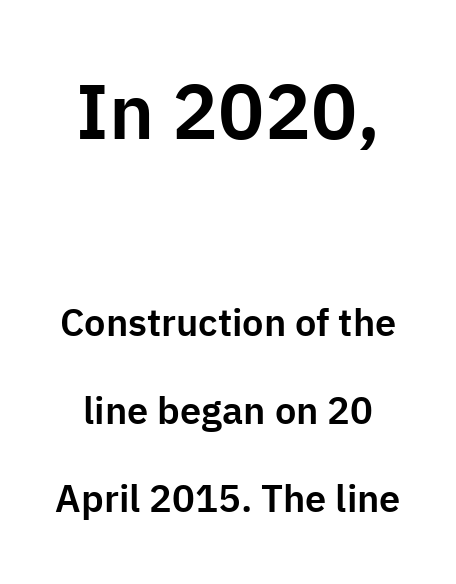
Top chunk: large. Bottom chunk: small. Reading down the column, the eye jumps a long way to each next line. The gap between lines stays unmarked. The text was rendered using a sans face with plain stroke endings. Varying glyph widths throughout — classic text-font behaviour.
